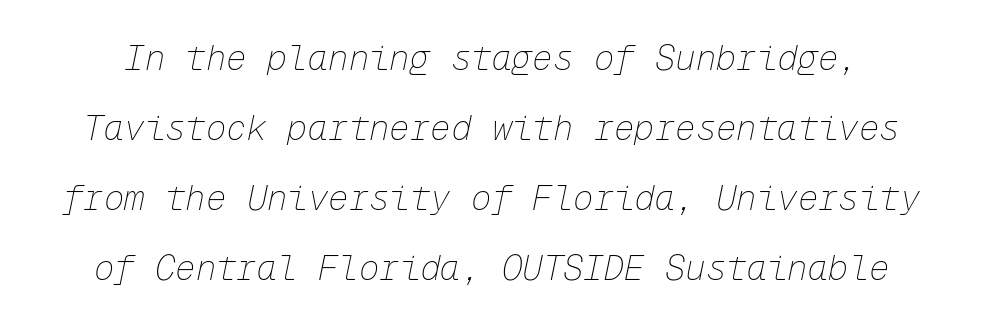
Q: Is the text bold? A: No.
Q: Is the text italic (slanted)? A: Yes, it leans right by about 12 degrees.
Q: Is the text underlined? A: No.
Q: Is the spacing between letters normal or unusually wide? A: Normal.
Q: Is the spacing between lines tight, normal or loose? A: Loose.
Q: Width (condensed, normal, or wide)? A: Normal.
Q: Stroke contrast? A: Low.
Q: x-height? A: Medium.
Q: Monospaced? A: Yes.
